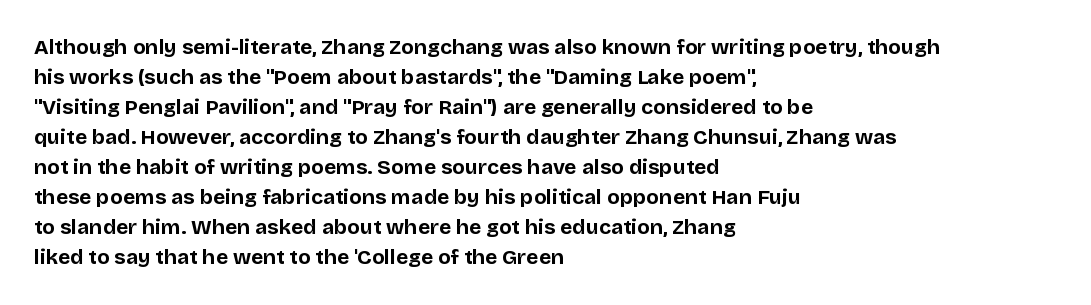
The image shows 21 px bold type, upright; set left-aligned, normal line spacing (1.43x), normal letter spacing, not underlined.
